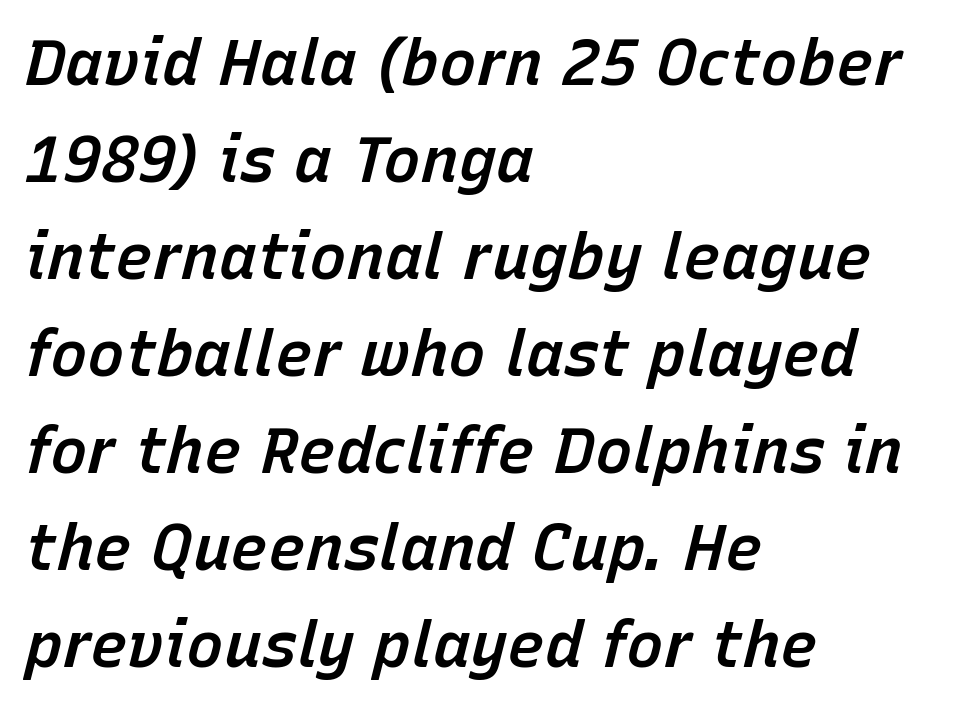
{"italic": "yes", "lean": "right", "slant_degrees": 15, "bold": "semi", "weight": "semibold", "width": "normal", "stroke_contrast": "low", "x_height": "medium", "monospaced": "no", "underline": "no", "align": "left", "line_spacing": "normal", "line_spacing_ratio": 1.54, "letter_spacing": "normal", "letter_spacing_em": 0.0, "glyph_px": 63}
